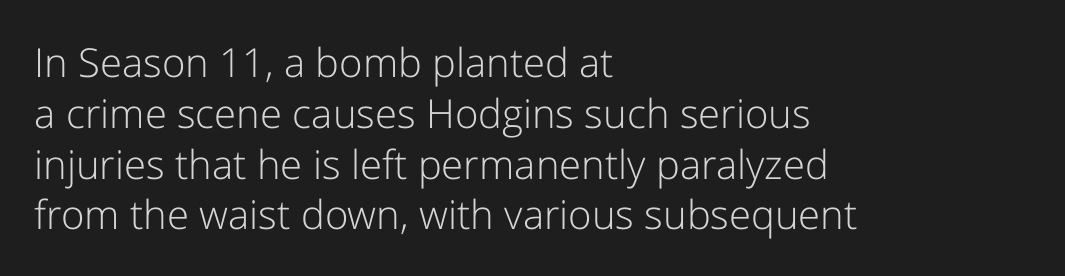
The passage shown is typeset with a sans-serif family. A typesetter would call this leading conventional body-copy spacing. The rendering keeps characters at their native spacing. Compared with a centered layout, this one pins lines to the left instead.
